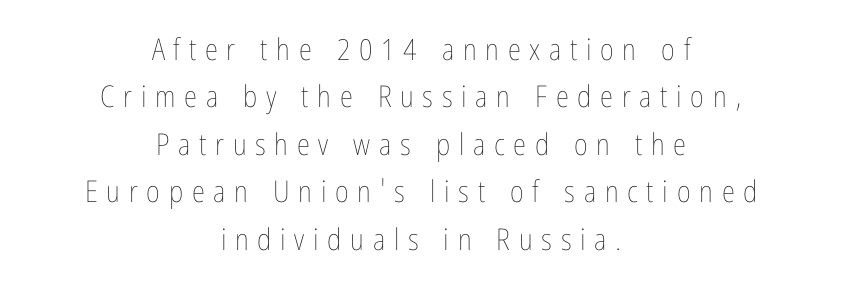
The image shows 30 px thin, condensed type, upright; set centered, normal line spacing (1.58x), unusually wide letter spacing (+0.29 em), not underlined; low stroke contrast and a medium x-height.
